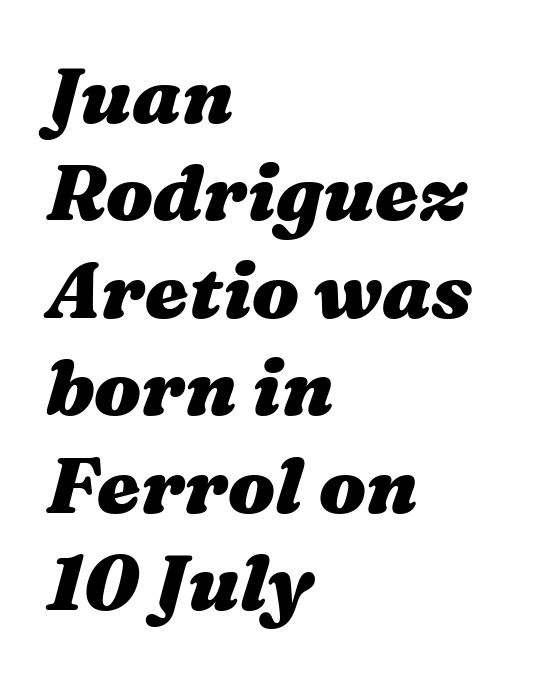
Check the space under the baseline: it is left empty. The rendering uses natural spacing where letterforms have individual widths. One glance says typical: line gaps are just what's usual. These lines stack with their left ends in a neat column.
